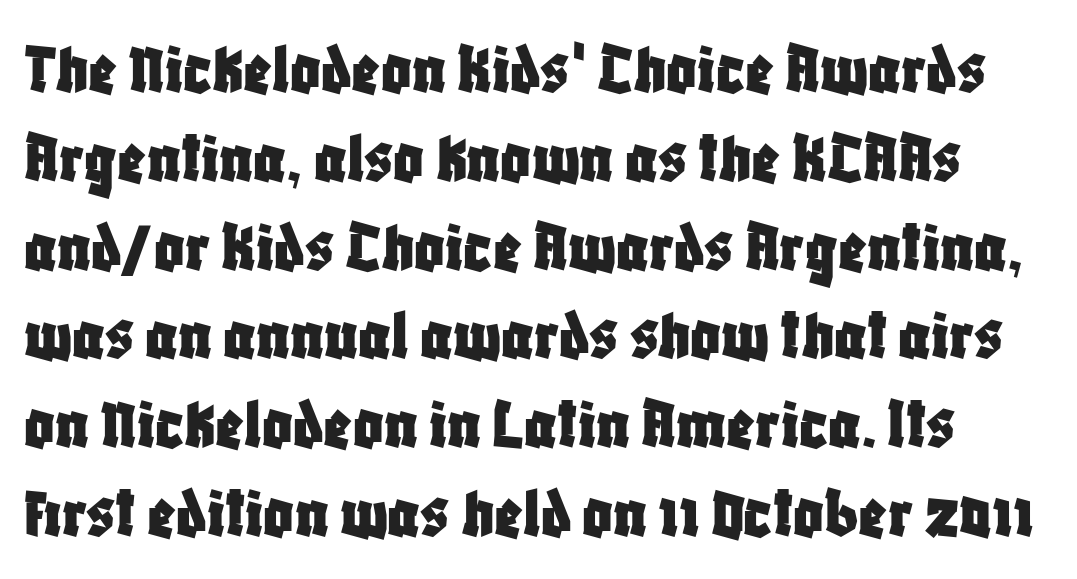
The image shows 74 px condensed sans-serif type, upright; set line spacing 1.2x, normal letter spacing, not underlined; low stroke contrast and a large x-height.
